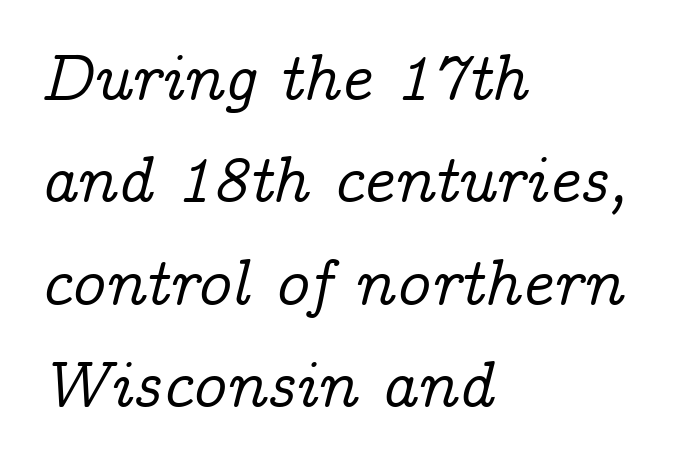
Q: Is the text italic (slanted)? A: Yes, it leans right by about 14 degrees.
Q: Is the typeface a serif or a sans-serif typeface? A: Serif.
Q: Is the text underlined? A: No.
Q: How is the paragraph aligned? A: Left-aligned.
Q: Is the spacing between letters normal or unusually wide? A: Normal.
Q: Is the spacing between lines tight, normal or loose? A: Normal.
Q: Width (condensed, normal, or wide)? A: Normal.
Q: Stroke contrast? A: Low.
Q: x-height? A: Medium.
Q: Monospaced? A: No.
